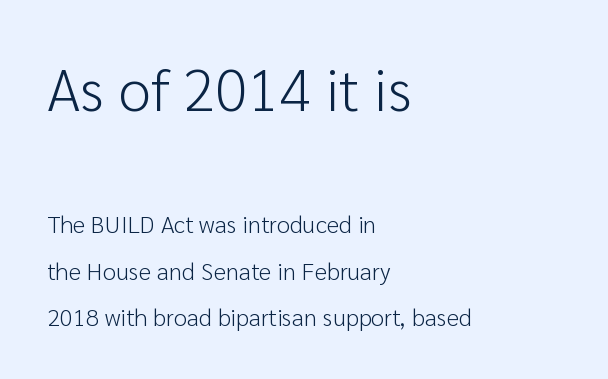
Is the letter spacing exaggerated? No — it looks like the ordinary default. Does the lettering tilt? It doesn't — this is upright. Quick note: underline off. Are there feet on the stems? There aren't — it's a sans. The rendering shrinks the type as you move from the upper chunk to the lower. Summary of vertical rhythm: relaxed, with wide interline spacing.
